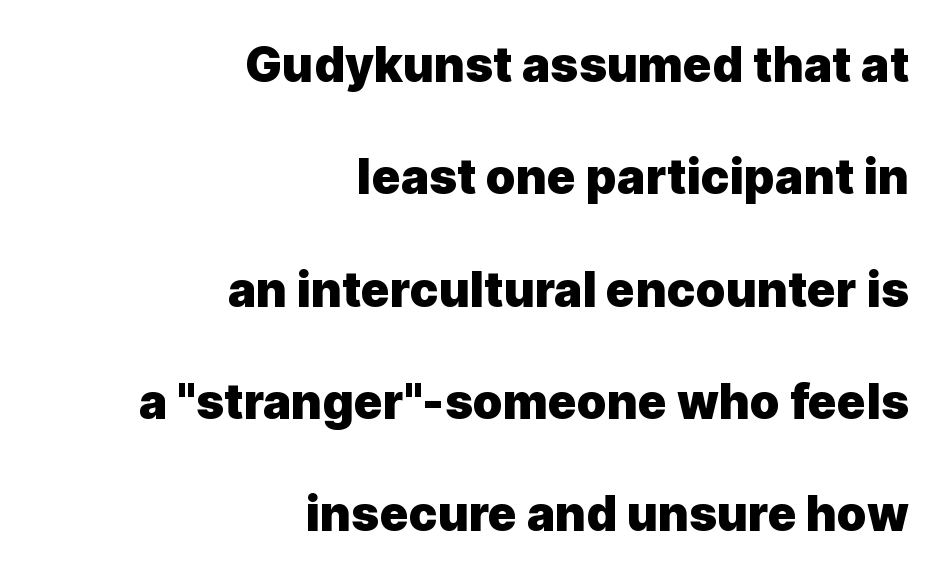
Q: Is the text bold? A: Yes.
Q: Is the text italic (slanted)? A: No, it is upright.
Q: Is the typeface a serif or a sans-serif typeface? A: Sans-serif.
Q: Is the text underlined? A: No.
Q: How is the paragraph aligned? A: Right-aligned.
Q: Is the spacing between letters normal or unusually wide? A: Normal.
Q: Is the spacing between lines tight, normal or loose? A: Loose.
Q: Width (condensed, normal, or wide)? A: Normal.
Q: x-height? A: Medium.
Q: Monospaced? A: No.
